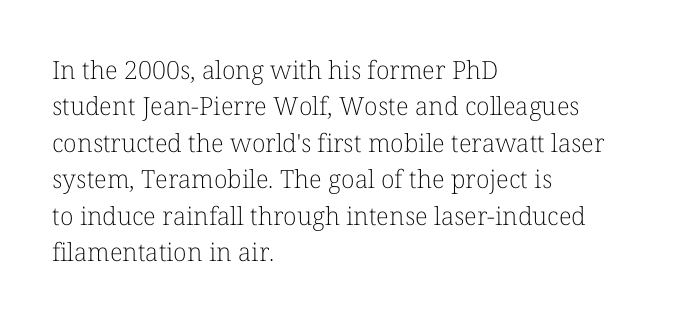
The image shows 25 px text type, upright; set left-aligned, normal line spacing (1.46x), normal letter spacing, not underlined.
